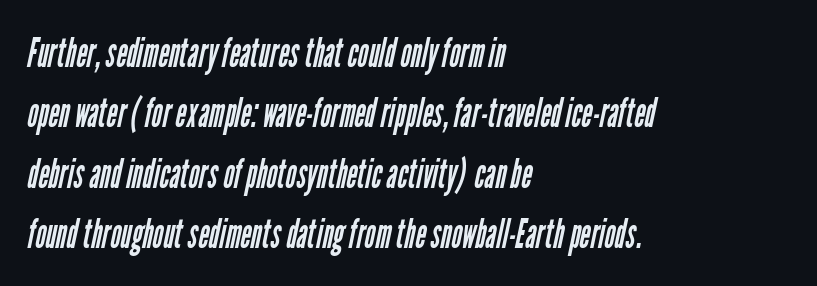
The image shows 41 px regular-weight, condensed sans-serif type; set left-aligned, normal line spacing (1.47x), normal letter spacing, not underlined; low stroke contrast and a medium x-height.
